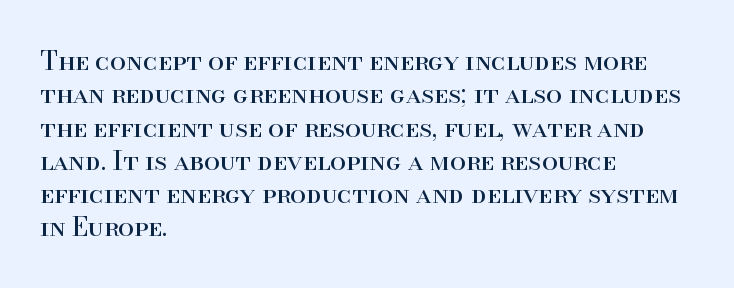
{"italic": "no", "bold": "no", "underline": "no", "align": "left", "line_spacing": "normal", "line_spacing_ratio": 1.28, "letter_spacing": "normal", "letter_spacing_em": 0.0, "glyph_px": 26}
